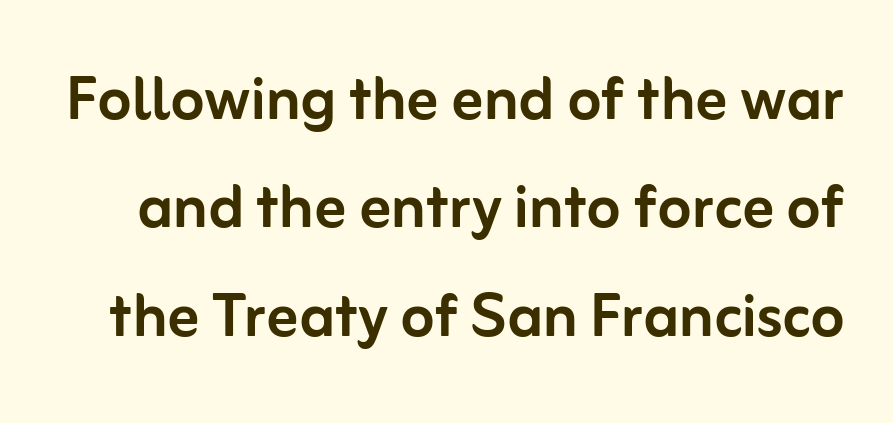
Any mark beneath the type? The region is blank. Each letter keeps its own natural width here, so spacing adapts to shape. Does the lettering tilt? It doesn't — this is upright. A sans-serif font was chosen for this passage. In terms of leading, this rendering sits right in the middle.
